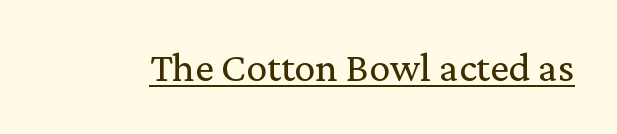
The image shows 42 px regular-weight serif type, upright; set normal letter spacing, underlined; low stroke contrast and a medium x-height.
